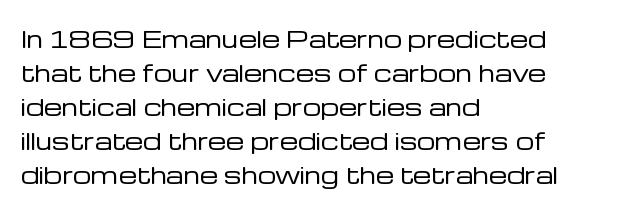
The image shows 23 px text type, upright; set left-aligned, normal line spacing (1.48x), normal letter spacing, not underlined.
